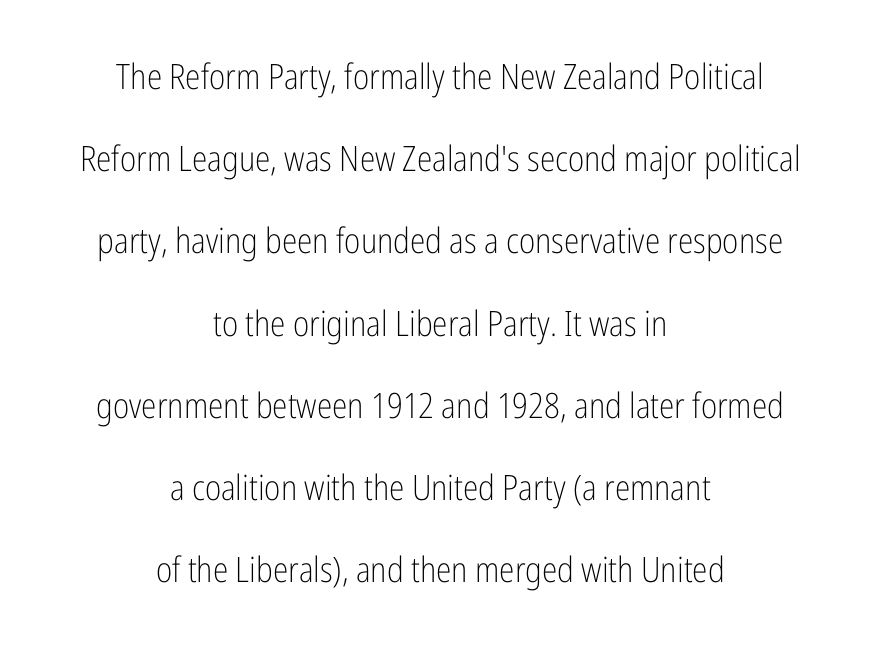
Q: Is the text bold? A: No.
Q: Is the text italic (slanted)? A: No, it is upright.
Q: Is the typeface a serif or a sans-serif typeface? A: Sans-serif.
Q: Is the text underlined? A: No.
Q: How is the paragraph aligned? A: Centered.
Q: Is the spacing between letters normal or unusually wide? A: Normal.
Q: Is the spacing between lines tight, normal or loose? A: Loose.
Q: Width (condensed, normal, or wide)? A: Condensed.
Q: Stroke contrast? A: Low.
Q: x-height? A: Medium.
Q: Monospaced? A: No.
